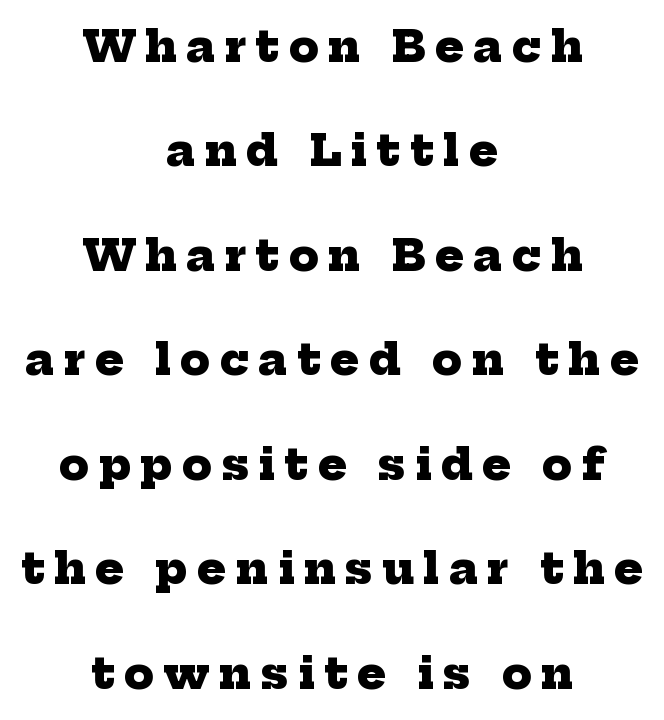
Q: Is the text bold? A: Yes.
Q: Is the typeface a serif or a sans-serif typeface? A: Serif.
Q: Is the text underlined? A: No.
Q: How is the paragraph aligned? A: Centered.
Q: Is the spacing between letters normal or unusually wide? A: Unusually wide.
Q: Is the spacing between lines tight, normal or loose? A: Loose.
Q: Width (condensed, normal, or wide)? A: Normal.
Q: Stroke contrast? A: Low.
Q: x-height? A: Medium.
Q: Monospaced? A: No.
